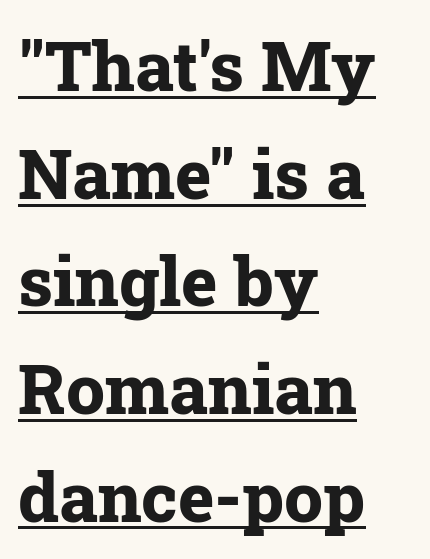
{"serif": "yes", "italic": "no", "bold": "yes", "weight": "bold", "width": "normal", "stroke_contrast": "low", "x_height": "medium", "monospaced": "no", "underline": "yes", "align": "left", "line_spacing": "normal", "line_spacing_ratio": 1.56, "letter_spacing": "normal", "letter_spacing_em": 0.0, "glyph_px": 69}
